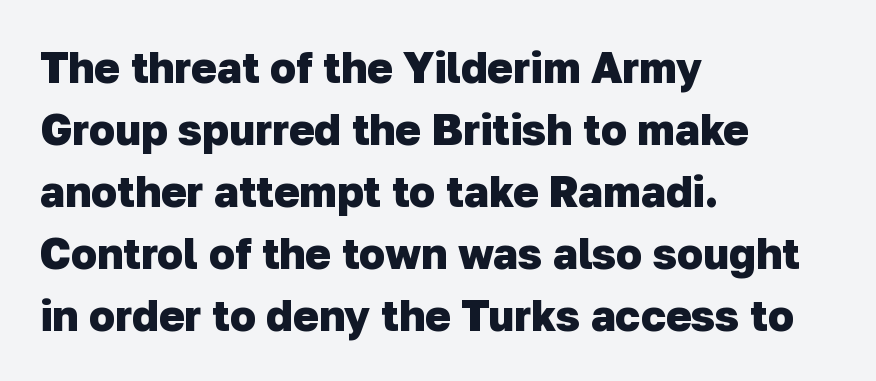
No word sits above an underline. Does the weight exceed regular? Yes, all the way to bold. Note the varied advance widths — an 'i' is clearly narrower than an 'm'. What kind of face is this? One without serifs — a sans.
